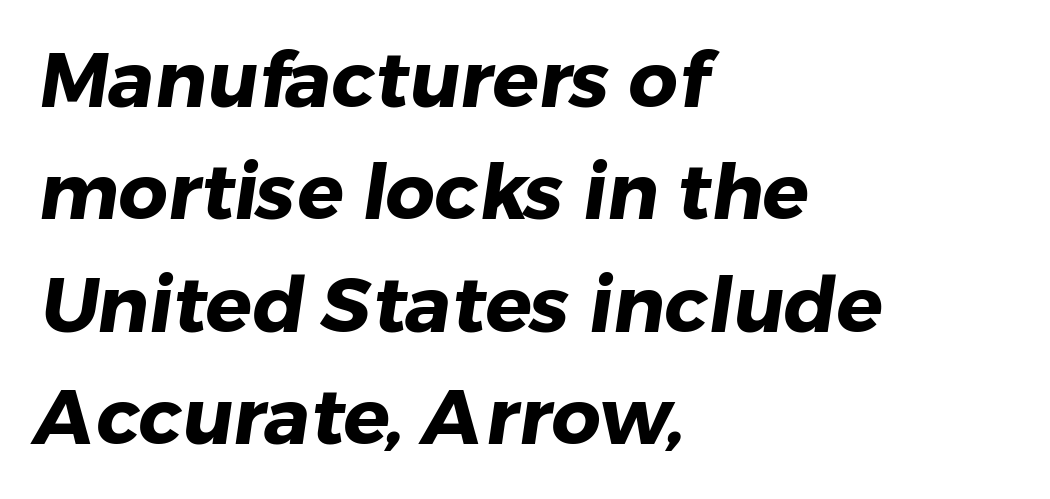
The image shows 77 px heavy sans-serif type; set left-aligned, normal line spacing (1.46x), normal letter spacing, not underlined; low stroke contrast and a medium x-height.
